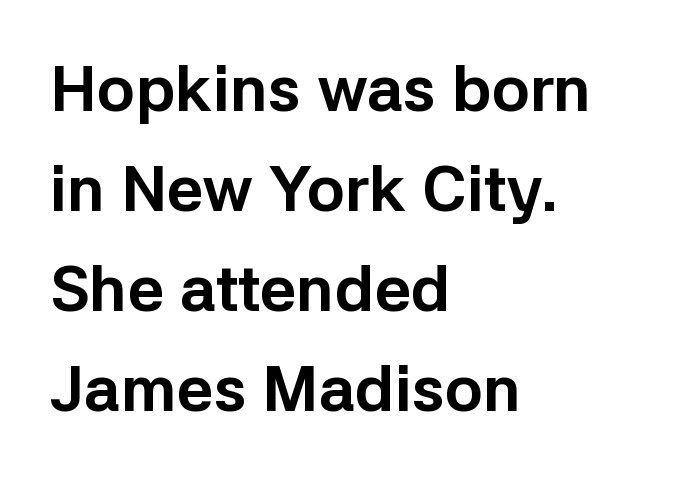
Q: Is the text bold? A: Yes.
Q: Is the text italic (slanted)? A: No, it is upright.
Q: Is the typeface a serif or a sans-serif typeface? A: Sans-serif.
Q: Is the text underlined? A: No.
Q: How is the paragraph aligned? A: Left-aligned.
Q: Is the spacing between letters normal or unusually wide? A: Normal.
Q: Is the spacing between lines tight, normal or loose? A: Normal.
Q: Width (condensed, normal, or wide)? A: Normal.
Q: Stroke contrast? A: Low.
Q: x-height? A: Medium.
Q: Monospaced? A: No.
